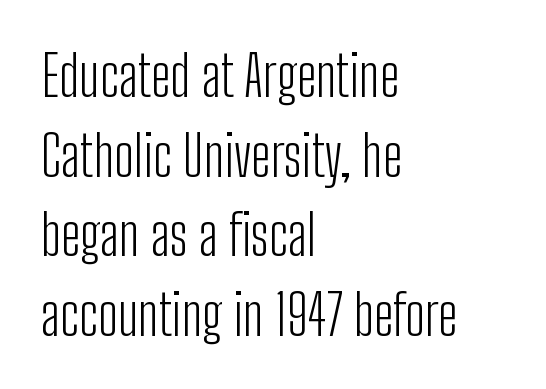
The image shows 56 px light, condensed sans-serif type, upright; set left-aligned, normal line spacing (1.42x), normal letter spacing, not underlined; low stroke contrast and a medium x-height.
